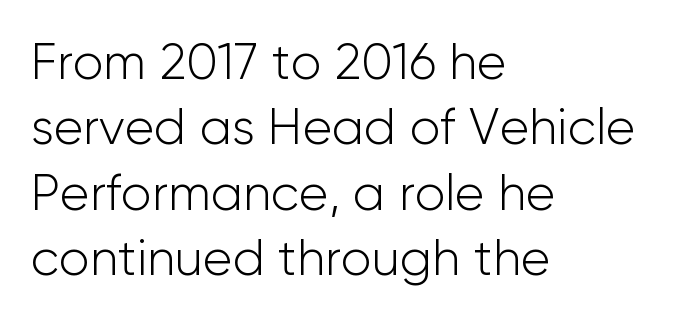
{"serif": "no", "italic": "no", "bold": "no", "weight": "light", "width": "normal", "stroke_contrast": "low", "x_height": "medium", "monospaced": "no", "underline": "no", "align": "left", "line_spacing": "normal", "line_spacing_ratio": 1.31, "letter_spacing": "normal", "letter_spacing_em": 0.0, "glyph_px": 50}
